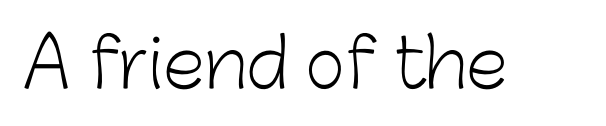
What stands out about the letter spacing? Nothing — it is the standard amount. You could not count columns in this text — the font is proportionally spaced. Stroke thickness stays within the range of a standard reading face or lighter. Unlike italic type, these characters show no tilt at all. This rendering features lettering with no underline. I'd call this a sans setting — the letters go barefoot.
